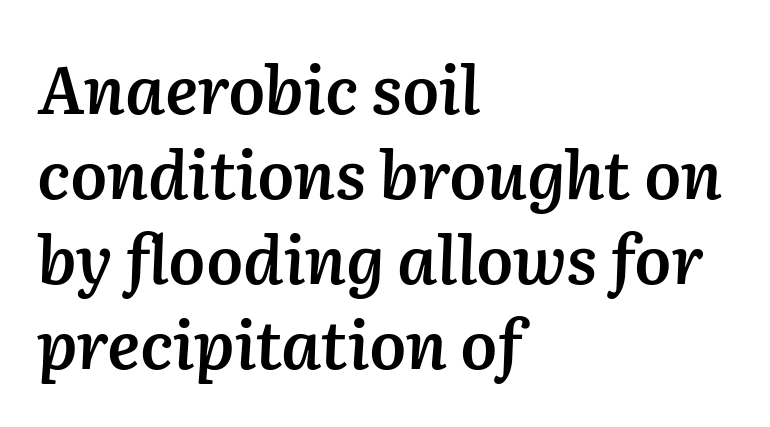
Q: Is the text bold? A: Semi-bold.
Q: Is the text italic (slanted)? A: Yes, it leans right by about 2 degrees.
Q: Is the text underlined? A: No.
Q: How is the paragraph aligned? A: Left-aligned.
Q: Is the spacing between letters normal or unusually wide? A: Normal.
Q: Is the spacing between lines tight, normal or loose? A: Normal.
Q: Width (condensed, normal, or wide)? A: Normal.
Q: Stroke contrast? A: Medium.
Q: x-height? A: Medium.
Q: Monospaced? A: No.
